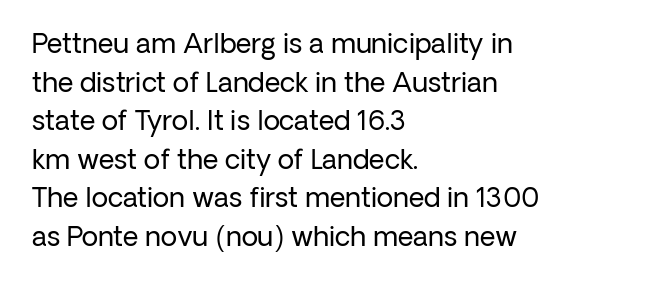
Q: Is the text bold? A: No.
Q: Is the text italic (slanted)? A: No, it is upright.
Q: Is the text underlined? A: No.
Q: How is the paragraph aligned? A: Left-aligned.
Q: Is the spacing between letters normal or unusually wide? A: Normal.
Q: Is the spacing between lines tight, normal or loose? A: Normal.
